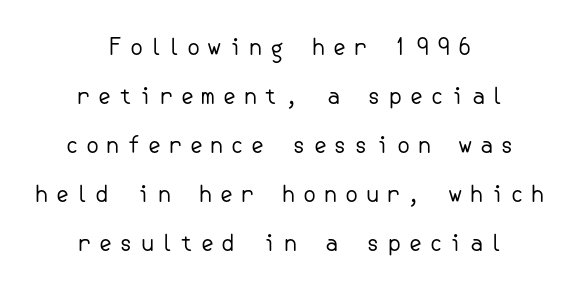
Q: Is the text bold? A: No.
Q: Is the text italic (slanted)? A: No, it is upright.
Q: Is the text underlined? A: No.
Q: How is the paragraph aligned? A: Centered.
Q: Is the spacing between letters normal or unusually wide? A: Unusually wide.
Q: Is the spacing between lines tight, normal or loose? A: Loose.
